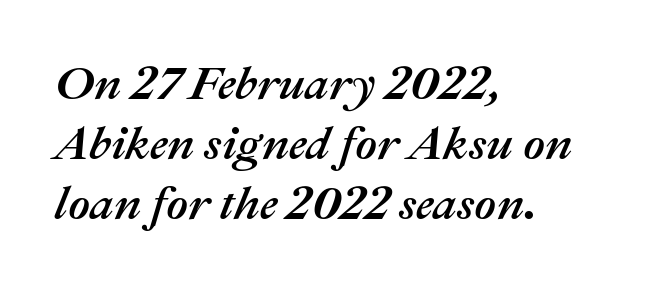
Q: Is the text italic (slanted)? A: Yes, it leans right by about 22 degrees.
Q: Is the text underlined? A: No.
Q: How is the paragraph aligned? A: Left-aligned.
Q: Is the spacing between letters normal or unusually wide? A: Normal.
Q: Is the spacing between lines tight, normal or loose? A: Normal.
Q: Width (condensed, normal, or wide)? A: Normal.
Q: Stroke contrast? A: Medium.
Q: x-height? A: Medium.
Q: Monospaced? A: No.
